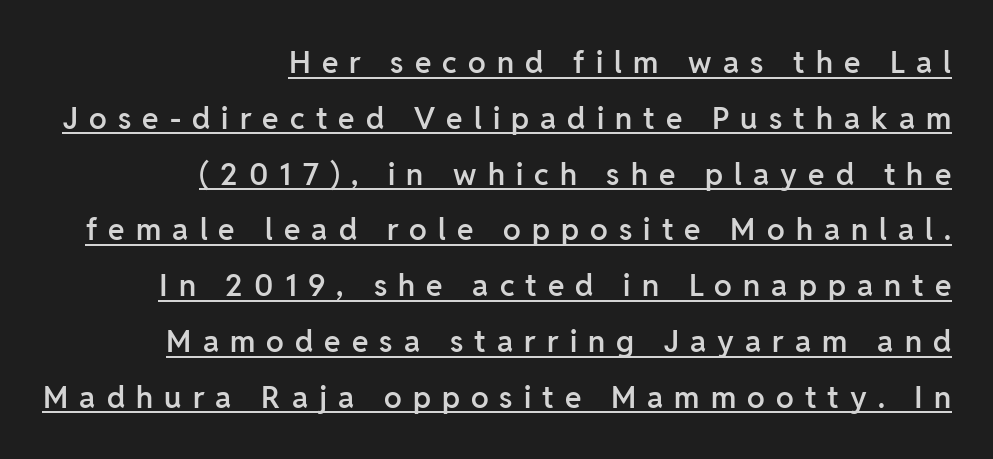
Nope, not italic — everything's standing straight. The rendering uses natural spacing where letterforms have individual widths. The rendered words wear a rule along their underside. Short and long lines alike share a common ending point at right. These words are printed semibold, heavier than regular yet not bold. This rendering widens character spacing well past its baseline value.
